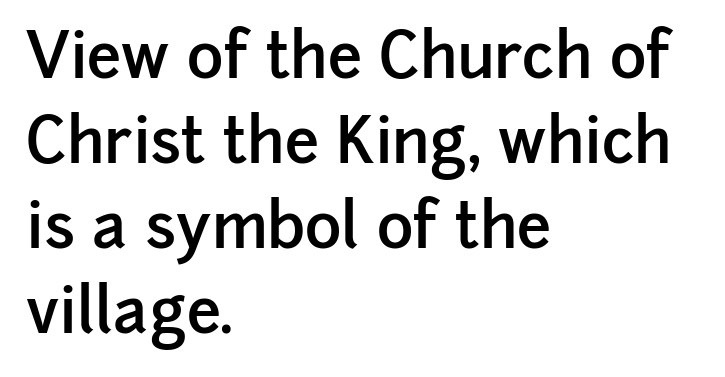
{"serif": "no", "italic": "no", "bold": "semi", "weight": "semibold", "width": "normal", "stroke_contrast": "low", "x_height": "medium", "monospaced": "no", "underline": "no", "align": "left", "line_spacing": "normal", "line_spacing_ratio": 1.37, "letter_spacing": "normal", "letter_spacing_em": 0.0, "glyph_px": 62}
